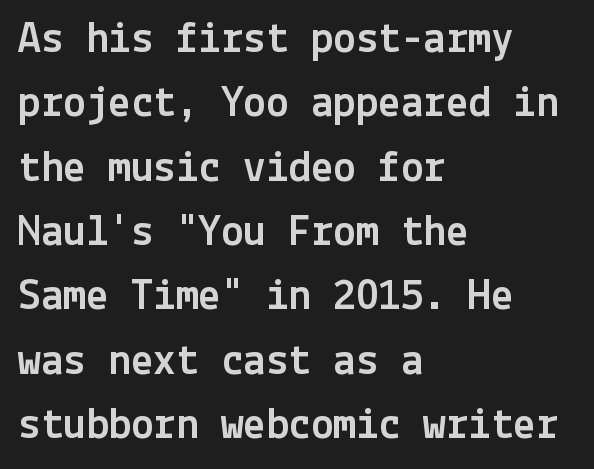
One-word summary of the alignment: left. The font's upright variant was chosen for this text. Each word holds together tightly as a unit, with standard inter-letter gaps. The words here are not underlined. Successive baselines arrive at the customary interval.
